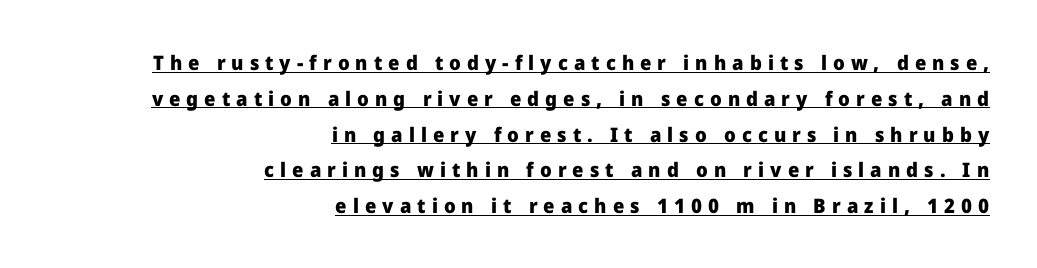
Q: Is the text bold? A: Yes.
Q: Is the text italic (slanted)? A: No, it is upright.
Q: Is the text underlined? A: Yes.
Q: How is the paragraph aligned? A: Right-aligned.
Q: Is the spacing between letters normal or unusually wide? A: Unusually wide.
